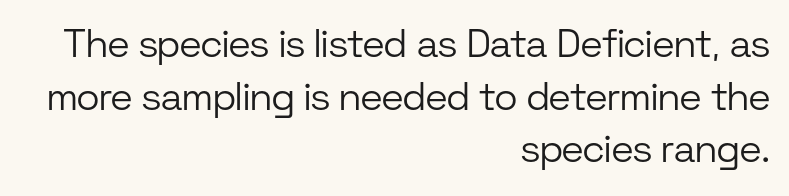
Is the block centered? No — it sits flush against the right margin. Upright lettering throughout. This reads as an unemphasized weight, regular at the heaviest. These lines sit exactly where default settings would place them.
